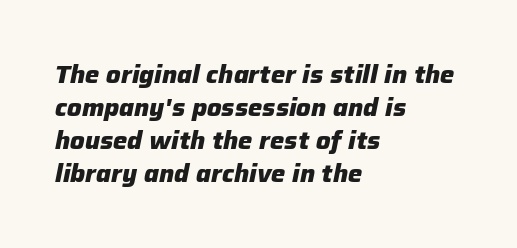
The image shows 24 px bold type, italic (leaning right); set left-aligned, normal line spacing (1.37x), normal letter spacing, not underlined.
